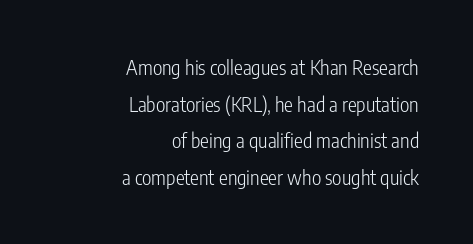
{"italic": "no", "bold": "no", "underline": "no", "align": "right", "line_spacing_ratio": 1.83, "letter_spacing": "normal", "letter_spacing_em": 0.0, "glyph_px": 20}
